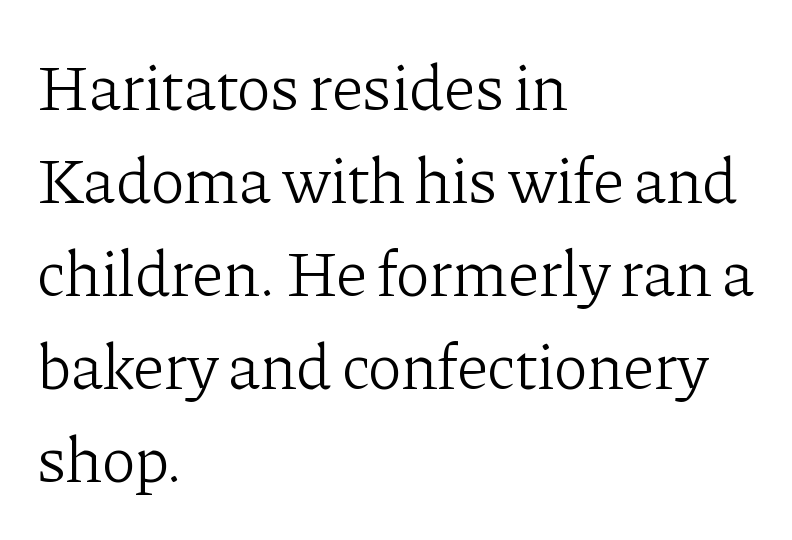
Compared with a centered layout, this one pins lines to the left instead. Regarding serifs, this sample has them. The space directly below the letters is spotless. Whoever set this chose a conventional vertical rhythm.
